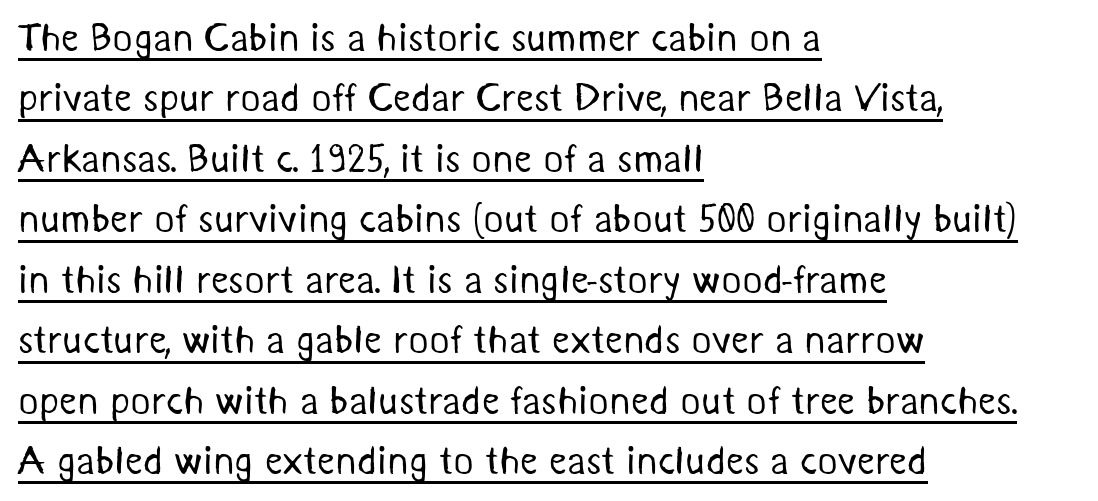
The image shows 39 px regular-weight sans-serif type; set left-aligned, normal line spacing (1.55x), normal letter spacing, underlined; medium stroke contrast and a medium x-height.
